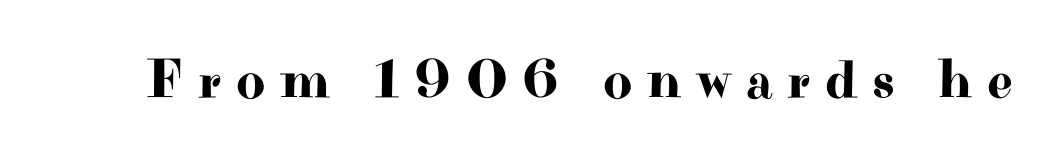
The image shows 56 px wide serif type, upright; set unusually wide letter spacing (+0.26 em), not underlined; high stroke contrast and a small x-height.
